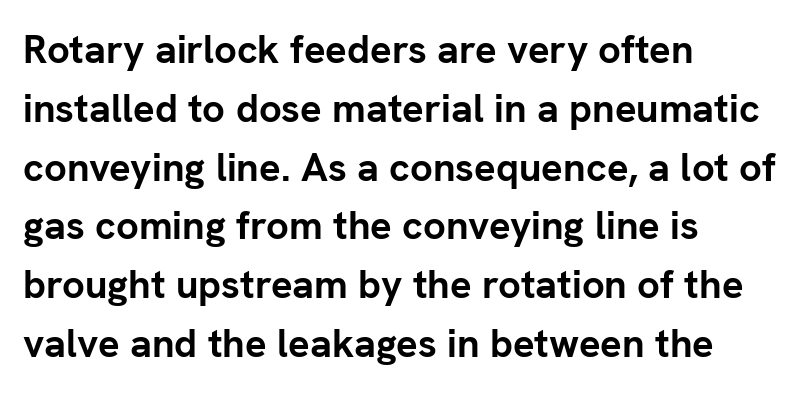
Q: Is the text bold? A: Yes.
Q: Is the text italic (slanted)? A: No, it is upright.
Q: Is the typeface a serif or a sans-serif typeface? A: Sans-serif.
Q: Is the text underlined? A: No.
Q: How is the paragraph aligned? A: Left-aligned.
Q: Is the spacing between letters normal or unusually wide? A: Normal.
Q: Is the spacing between lines tight, normal or loose? A: Normal.
Q: Width (condensed, normal, or wide)? A: Normal.
Q: Stroke contrast? A: Low.
Q: x-height? A: Medium.
Q: Monospaced? A: No.
